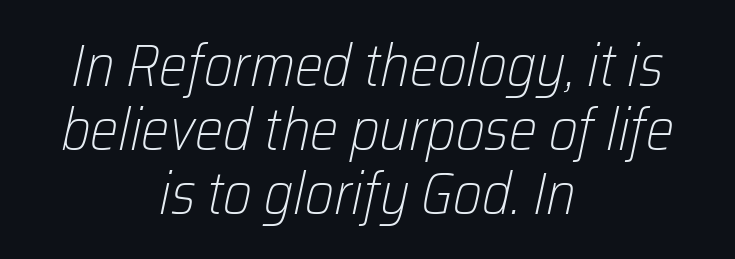
{"italic": "yes", "lean": "right", "slant_degrees": 12, "bold": "no", "weight": "light", "width": "condensed", "stroke_contrast": "low", "x_height": "medium", "monospaced": "no", "underline": "no", "align": "center", "line_spacing": "tight", "line_spacing_ratio": 1.07, "letter_spacing": "normal", "letter_spacing_em": 0.0, "glyph_px": 60}
